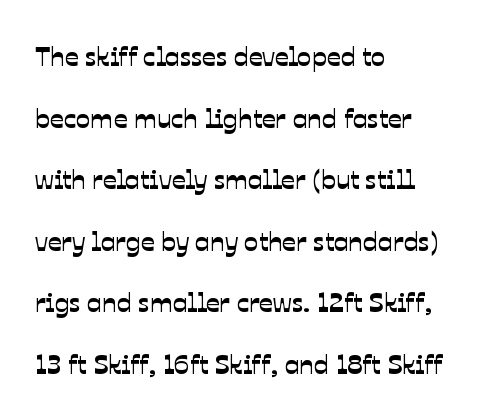
The image shows 27 px text type; set left-aligned, loose line spacing (2.28x), normal letter spacing, not underlined.
